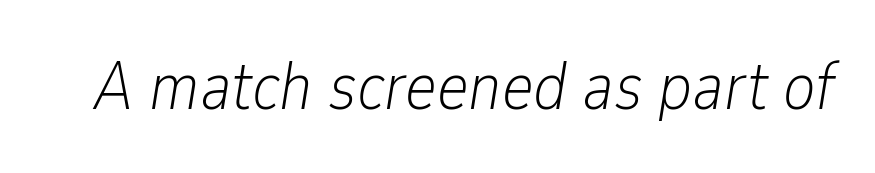
{"italic": "yes", "lean": "right", "slant_degrees": 9, "bold": "no", "weight": "light", "width": "condensed", "stroke_contrast": "low", "x_height": "medium", "monospaced": "no", "underline": "no", "letter_spacing": "normal", "letter_spacing_em": 0.0, "glyph_px": 68}
